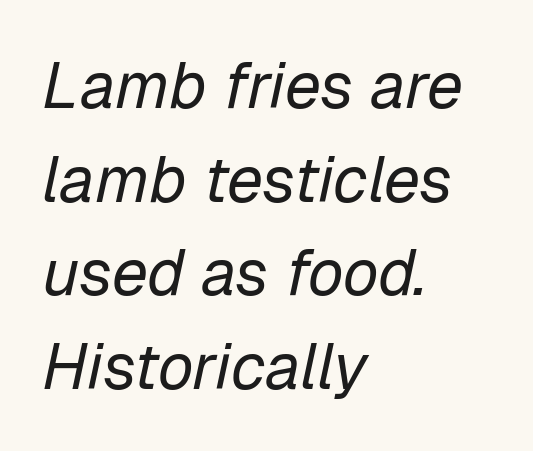
{"italic": "yes", "lean": "right", "slant_degrees": 12, "bold": "no", "weight": "regular", "width": "normal", "stroke_contrast": "low", "x_height": "medium", "monospaced": "no", "underline": "no", "align": "left", "line_spacing": "normal", "line_spacing_ratio": 1.44, "letter_spacing": "normal", "letter_spacing_em": 0.0, "glyph_px": 65}
